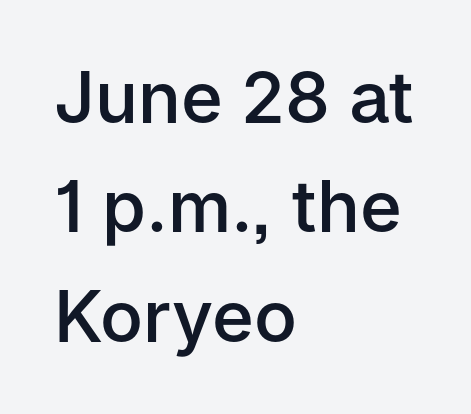
Q: Is the text bold? A: Semi-bold.
Q: Is the text italic (slanted)? A: No, it is upright.
Q: Is the typeface a serif or a sans-serif typeface? A: Sans-serif.
Q: Is the text underlined? A: No.
Q: How is the paragraph aligned? A: Left-aligned.
Q: Is the spacing between letters normal or unusually wide? A: Normal.
Q: Is the spacing between lines tight, normal or loose? A: Normal.
Q: Width (condensed, normal, or wide)? A: Normal.
Q: Stroke contrast? A: Low.
Q: x-height? A: Medium.
Q: Monospaced? A: No.
